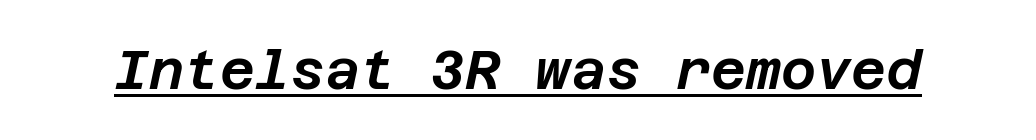
{"italic": "yes", "lean": "right", "slant_degrees": 12, "width": "normal", "stroke_contrast": "low", "x_height": "large", "underline": "yes", "letter_spacing": "normal", "letter_spacing_em": 0.0, "glyph_px": 54}
